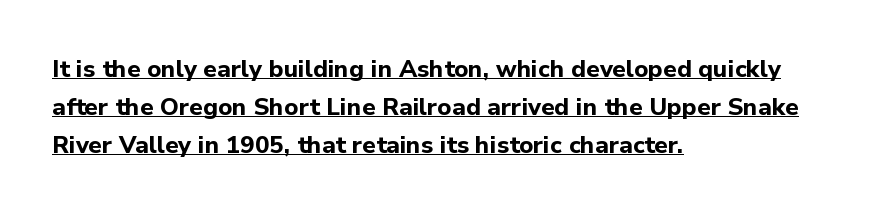
Q: Is the text bold? A: Yes.
Q: Is the text italic (slanted)? A: No, it is upright.
Q: Is the text underlined? A: Yes.
Q: How is the paragraph aligned? A: Left-aligned.
Q: Is the spacing between letters normal or unusually wide? A: Normal.
Q: Is the spacing between lines tight, normal or loose? A: Normal.
